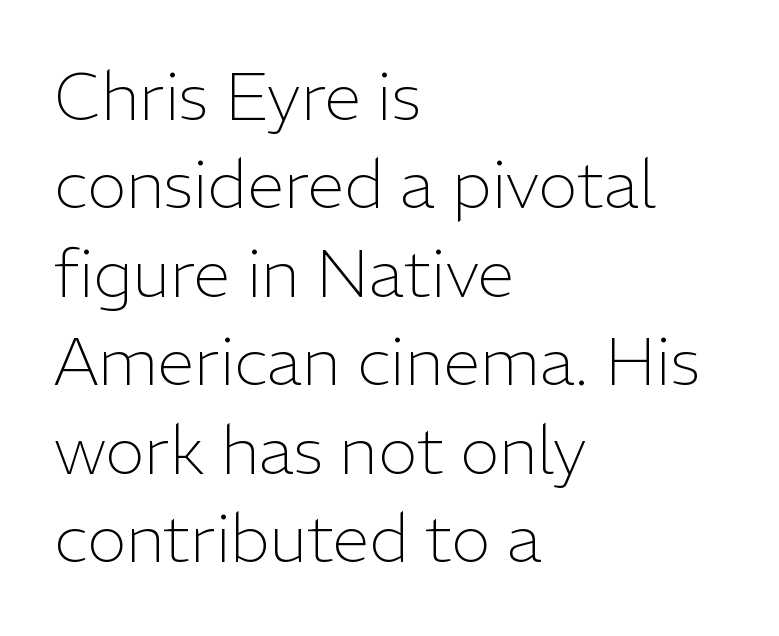
The image shows 67 px light sans-serif type, upright; set left-aligned, normal line spacing (1.32x), normal letter spacing, not underlined; low stroke contrast and a medium x-height.
